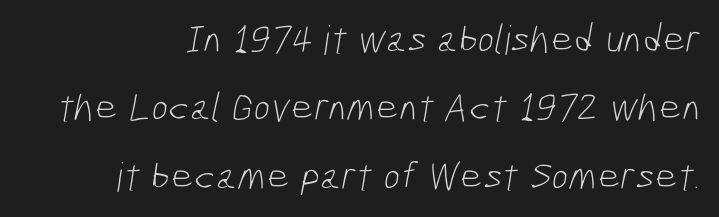
{"serif": "no", "bold": "no", "weight": "light", "width": "condensed", "stroke_contrast": "low", "x_height": "medium", "monospaced": "no", "underline": "no", "line_spacing_ratio": 1.71, "letter_spacing": "normal", "letter_spacing_em": 0.0, "glyph_px": 40}
